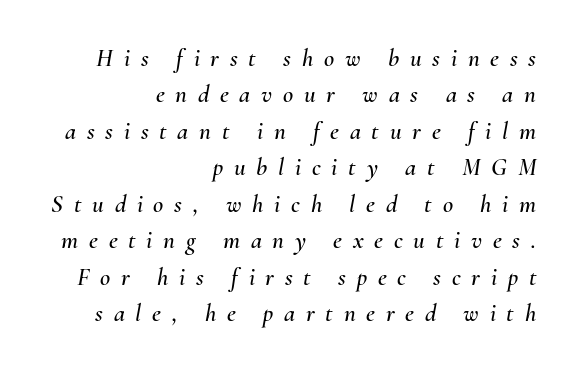
The image shows 25 px text type, italic (leaning right); set right-aligned, normal line spacing (1.46x), unusually wide letter spacing (+0.43 em), not underlined.
